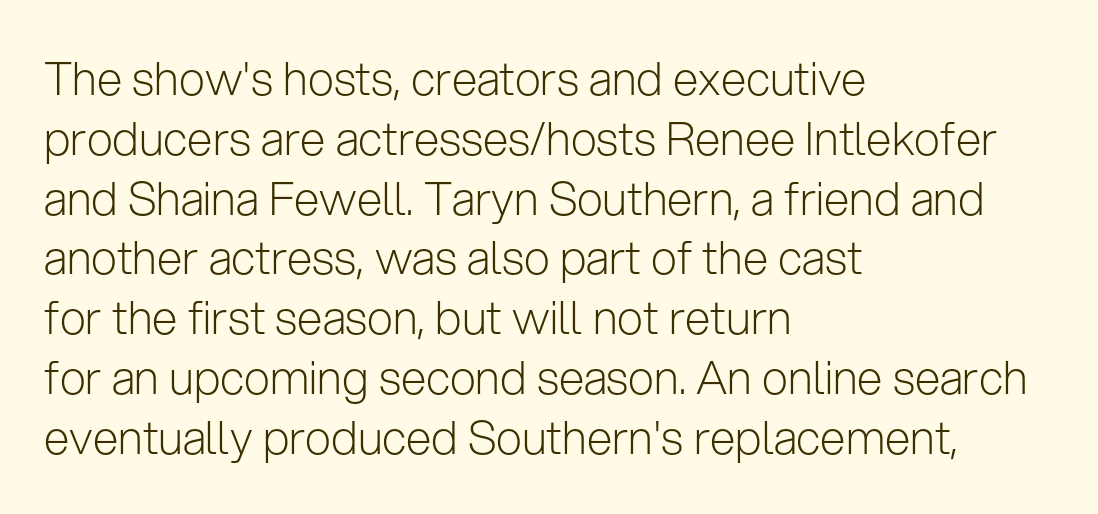
{"serif": "no", "italic": "no", "bold": "no", "weight": "light", "width": "normal", "stroke_contrast": "low", "x_height": "medium", "monospaced": "no", "underline": "no", "align": "left", "line_spacing": "normal", "line_spacing_ratio": 1.3, "letter_spacing": "normal", "letter_spacing_em": 0.0, "glyph_px": 46}
